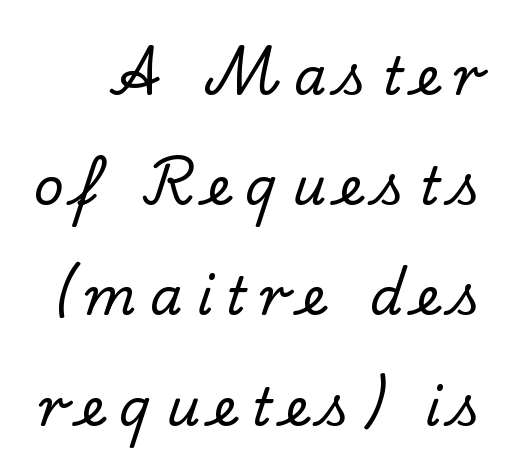
Q: Is the text italic (slanted)? A: Yes.
Q: Is the typeface a serif or a sans-serif typeface? A: Serif.
Q: Is the text underlined? A: No.
Q: Is the spacing between letters normal or unusually wide? A: Unusually wide.
Q: Is the spacing between lines tight, normal or loose? A: Loose.
Q: Width (condensed, normal, or wide)? A: Normal.
Q: Stroke contrast? A: Low.
Q: x-height? A: Small.
Q: Monospaced? A: No.
